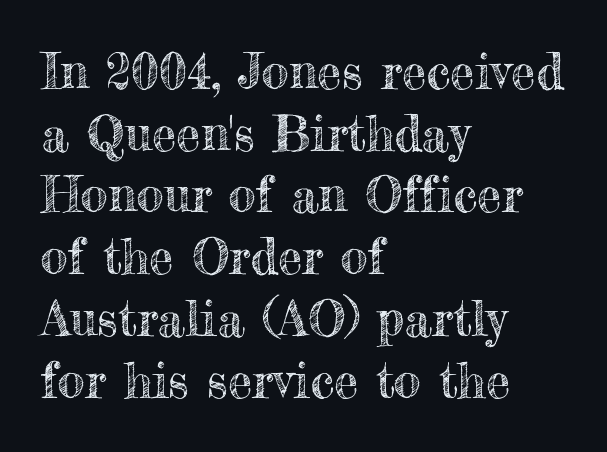
Q: Is the text italic (slanted)? A: No, it is upright.
Q: Is the text underlined? A: No.
Q: How is the paragraph aligned? A: Left-aligned.
Q: Is the spacing between letters normal or unusually wide? A: Normal.
Q: Is the spacing between lines tight, normal or loose? A: Normal.
Q: Width (condensed, normal, or wide)? A: Normal.
Q: x-height? A: Small.
Q: Monospaced? A: No.
